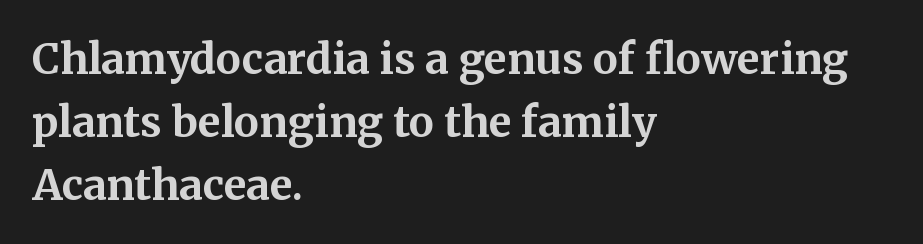
The image shows 42 px bold serif type, upright; set left-aligned, normal line spacing (1.5x), normal letter spacing, not underlined; medium stroke contrast and a medium x-height.
